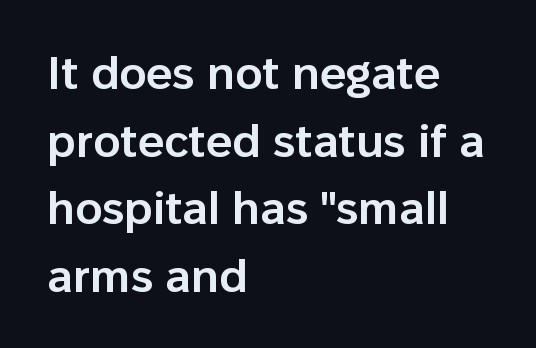
The image shows 46 px semibold sans-serif type, upright; set left-aligned, normal line spacing (1.47x), normal letter spacing, not underlined; low stroke contrast and a medium x-height.
